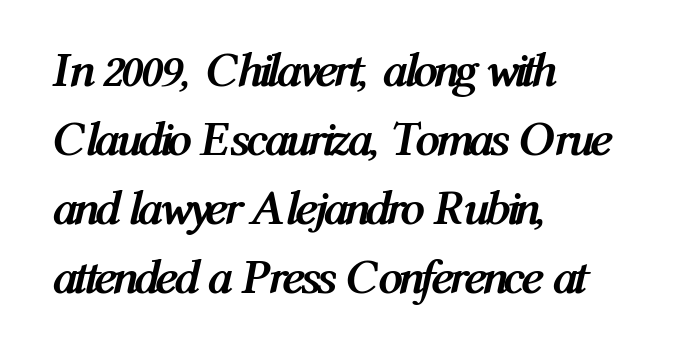
The image shows 49 px semibold, condensed type, italic (leaning right); set left-aligned, normal line spacing (1.41x), normal letter spacing, not underlined; medium stroke contrast and a medium x-height.
